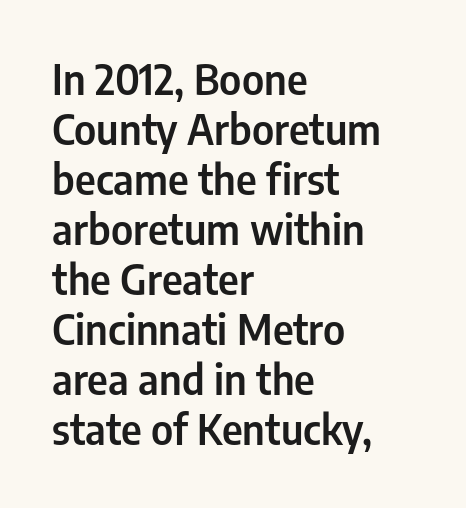
Looks like regular typesetting: each glyph gets only the width it needs. The type sits square on the baseline with zero lean. A typesetter would label this face a sans. What stands out about the letter spacing? Nothing — it is the standard amount. Line starts are locked; line ends wander. The string is rendered with underlining switched off.
